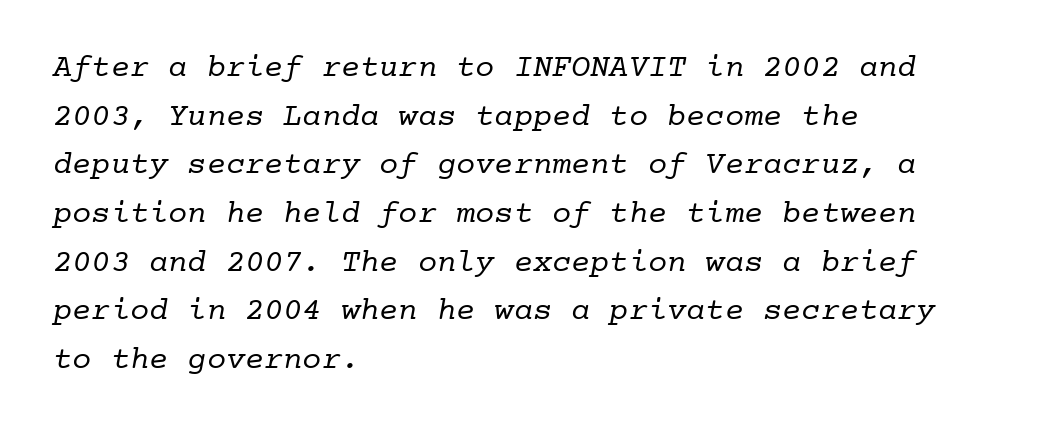
The image shows 32 px regular-weight serif type, monospaced; set left-aligned, normal line spacing (1.52x), normal letter spacing, not underlined; low stroke contrast and a medium x-height.
